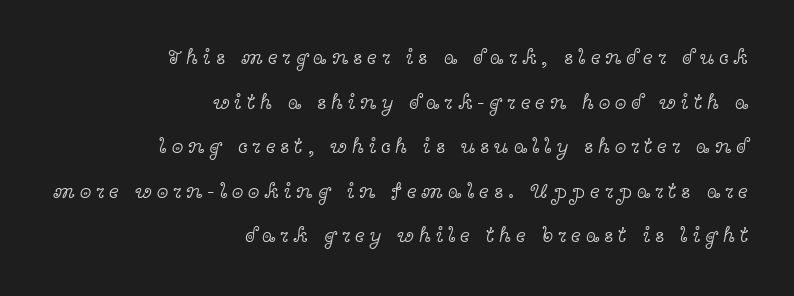
Leading is clearly above the norm, producing a sparse column. Casual observation: everything's shoved over to the right. This is roman type, the default non-slanted kind. No heavy texture on the line: the type isn't bold. The passage shown has open, widely tracked lettering throughout.
